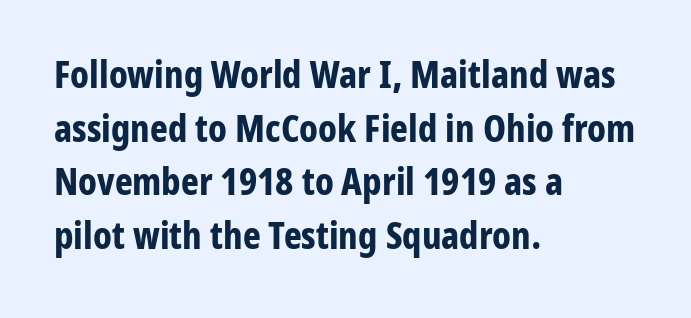
The image shows 38 px bold, condensed sans-serif type, upright; set left-aligned, normal line spacing (1.41x), normal letter spacing, not underlined; low stroke contrast and a medium x-height.
